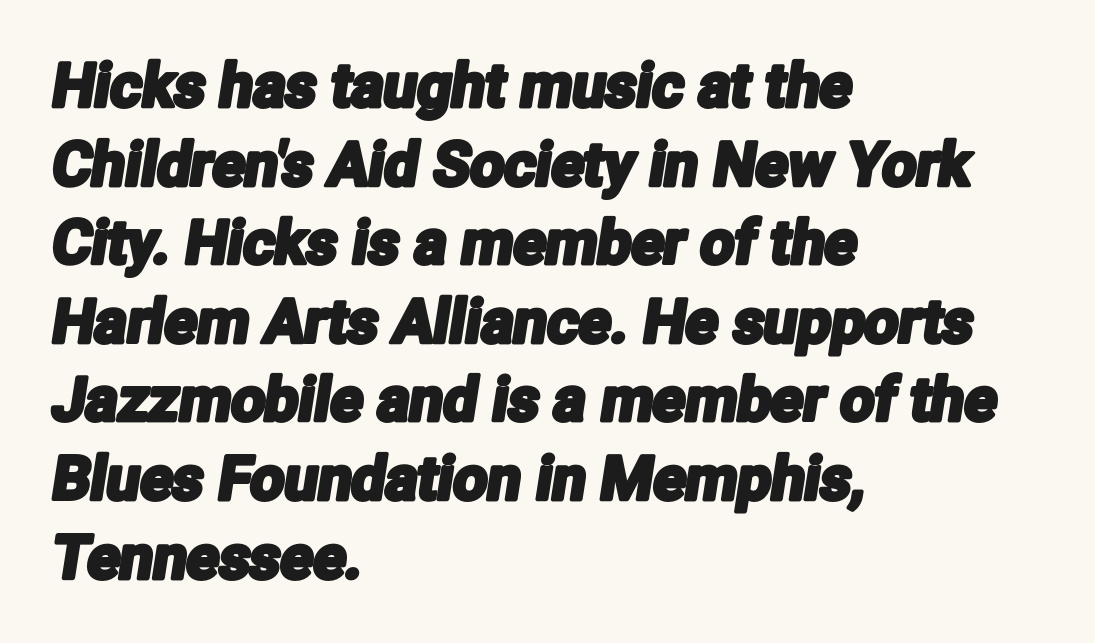
The image shows 60 px condensed sans-serif type; set left-aligned, normal line spacing (1.31x), normal letter spacing, not underlined; low stroke contrast and a medium x-height.
